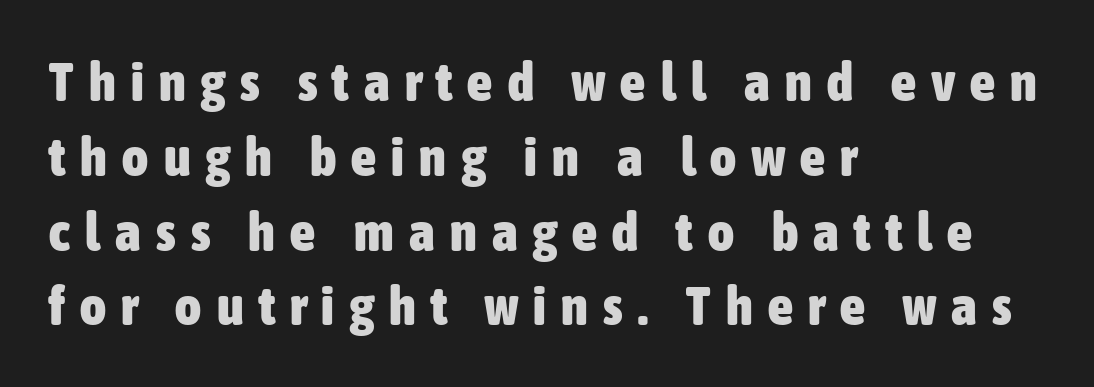
The rendering uses natural spacing where letterforms have individual widths. Posture: vertical. The face used here is a sans, in the tradition of grotesques and geometrics. Look at the tracking — it's clearly loosened, letters drifting apart.
